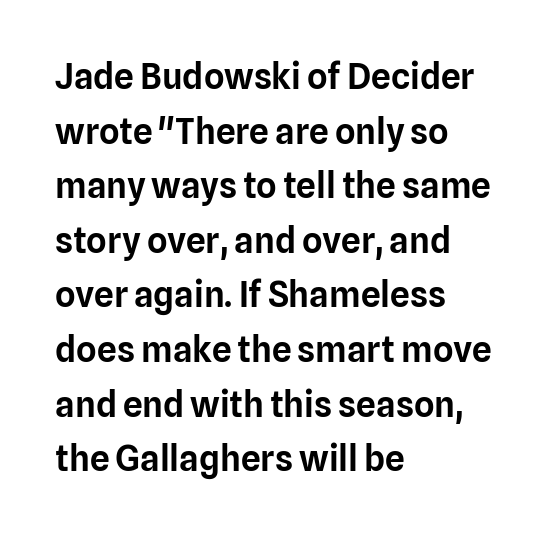
The typesetter chose a ragged-right arrangement here. Unmarked baselines from the first word to the last. Characters follow at the spacing the type designer built in. Characters remain perfectly vertical along every line. Looks like regular typesetting: each glyph gets only the width it needs.
